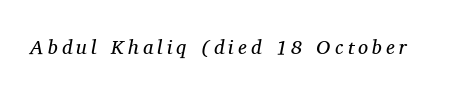
The image shows 20 px text type, italic (leaning right); set unusually wide letter spacing (+0.21 em), not underlined.
